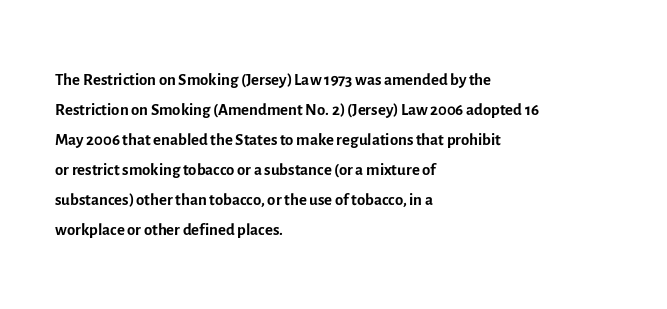
The image shows 24 px text type, upright; set left-aligned, normal line spacing (1.25x), normal letter spacing, not underlined.
